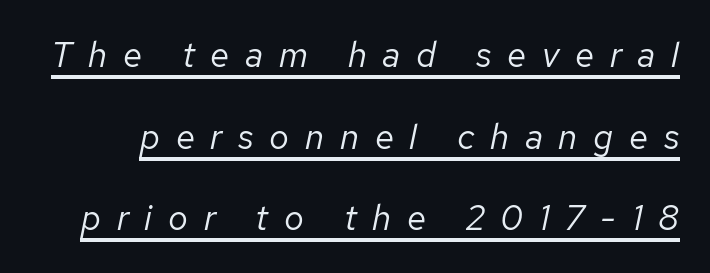
It's the slanting kind of type. Compared with undecorated copy, this sample adds a rule below the words. Note the varied advance widths — an 'i' is clearly narrower than an 'm'. Words appear elongated and porous because spacing is wide. Stroke mass is kept to a normal reading level or below.
